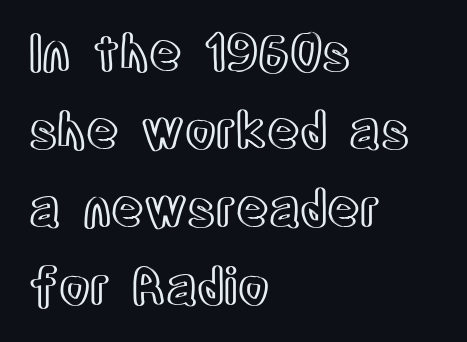
{"italic": "no", "width": "condensed", "x_height": "large", "monospaced": "no", "underline": "no", "align": "left", "line_spacing": "normal", "line_spacing_ratio": 1.56, "letter_spacing": "normal", "letter_spacing_em": 0.0, "glyph_px": 50}
